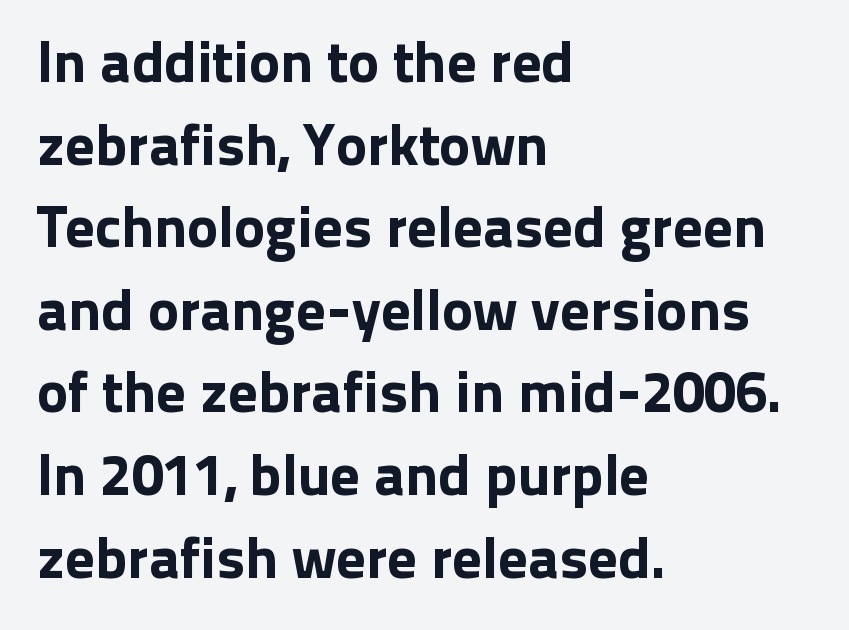
{"serif": "no", "italic": "no", "width": "normal", "stroke_contrast": "low", "x_height": "medium", "monospaced": "no", "underline": "no", "align": "left", "line_spacing": "normal", "line_spacing_ratio": 1.4, "letter_spacing": "normal", "letter_spacing_em": 0.0, "glyph_px": 59}
